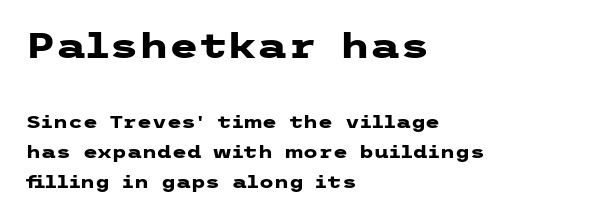
The typesetting leans heavy: a genuine bold. Note: no serifs on the glyphs. Vertical strokes here are truly vertical. Rule under the text: the space is simply empty.
